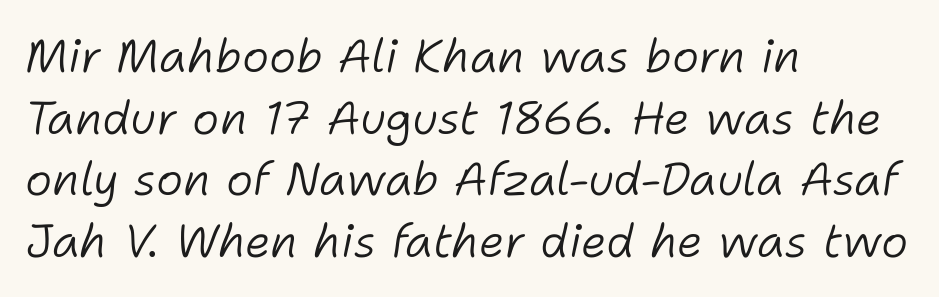
The image shows 46 px light type, italic (leaning right); set left-aligned, normal line spacing (1.34x), normal letter spacing, not underlined; low stroke contrast and a medium x-height.
